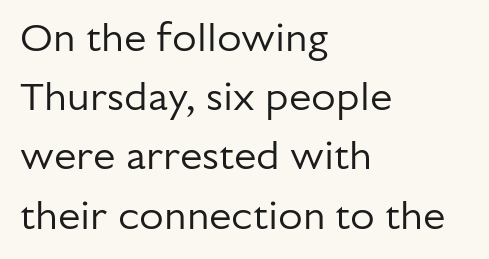
Q: Is the text bold? A: No.
Q: Is the text italic (slanted)? A: No, it is upright.
Q: Is the typeface a serif or a sans-serif typeface? A: Sans-serif.
Q: Is the text underlined? A: No.
Q: How is the paragraph aligned? A: Left-aligned.
Q: Is the spacing between letters normal or unusually wide? A: Normal.
Q: Is the spacing between lines tight, normal or loose? A: Normal.
Q: Width (condensed, normal, or wide)? A: Normal.
Q: Stroke contrast? A: Low.
Q: x-height? A: Medium.
Q: Monospaced? A: No.
